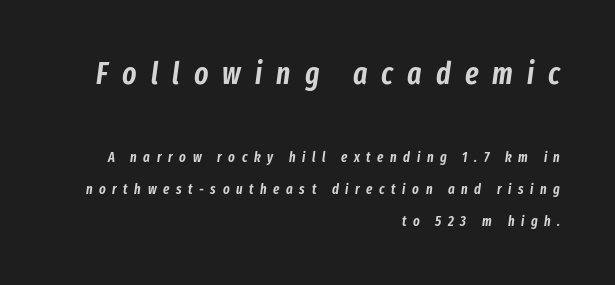
Q: Is the text italic (slanted)? A: Yes, it leans right by about 8 degrees.
Q: Is the text underlined? A: No.
Q: How is the paragraph aligned? A: Right-aligned.
Q: Is the spacing between letters normal or unusually wide? A: Unusually wide.
Q: Is the spacing between lines tight, normal or loose? A: Loose.
Q: Which block of text is set in a larger size, the first (top) or the second (bottom)? A: The first (top) one.
Q: Width (condensed, normal, or wide)? A: Condensed.
Q: Stroke contrast? A: Low.
Q: x-height? A: Medium.
Q: Monospaced? A: No.
